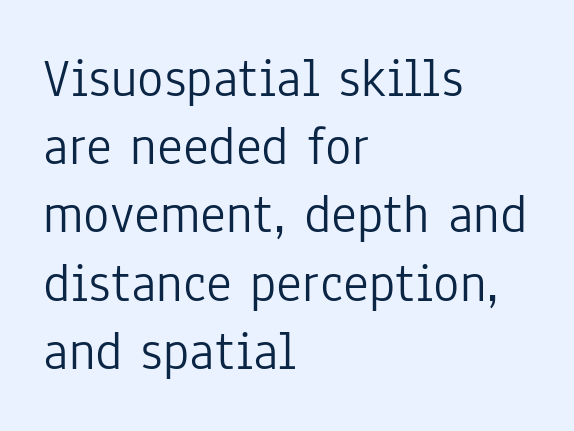
{"serif": "no", "italic": "no", "bold": "no", "weight": "light", "width": "condensed", "stroke_contrast": "low", "x_height": "medium", "monospaced": "no", "underline": "no", "align": "left", "line_spacing_ratio": 1.24, "letter_spacing": "normal", "letter_spacing_em": 0.0, "glyph_px": 55}
